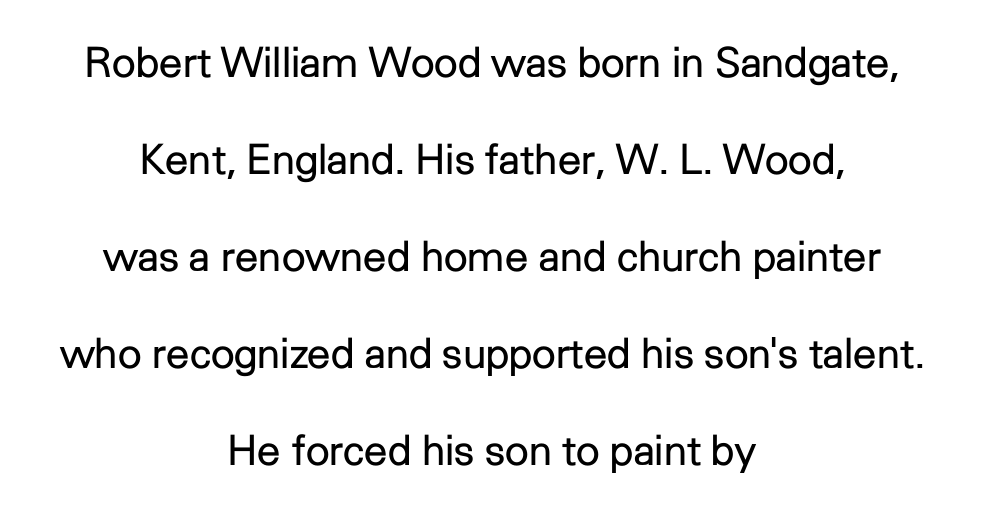
The image shows 42 px regular-weight sans-serif type, upright; set centered, loose line spacing (2.31x), normal letter spacing, not underlined; low stroke contrast and a medium x-height.
